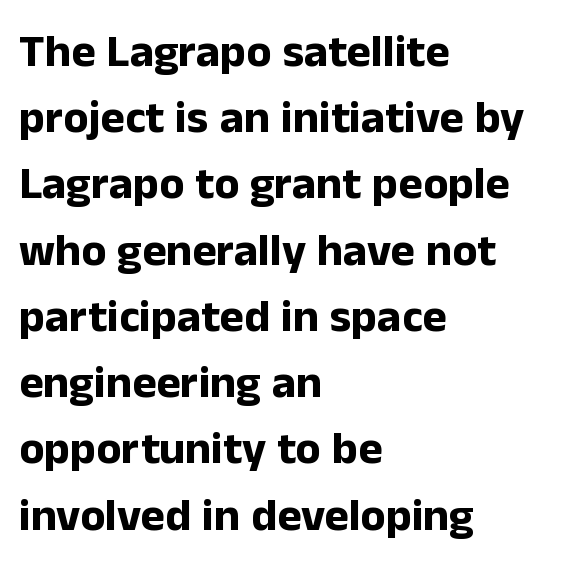
Q: Is the text bold? A: Yes.
Q: Is the text italic (slanted)? A: No, it is upright.
Q: Is the typeface a serif or a sans-serif typeface? A: Sans-serif.
Q: Is the text underlined? A: No.
Q: How is the paragraph aligned? A: Left-aligned.
Q: Is the spacing between letters normal or unusually wide? A: Normal.
Q: Is the spacing between lines tight, normal or loose? A: Normal.
Q: Width (condensed, normal, or wide)? A: Normal.
Q: Stroke contrast? A: Low.
Q: x-height? A: Medium.
Q: Monospaced? A: No.
